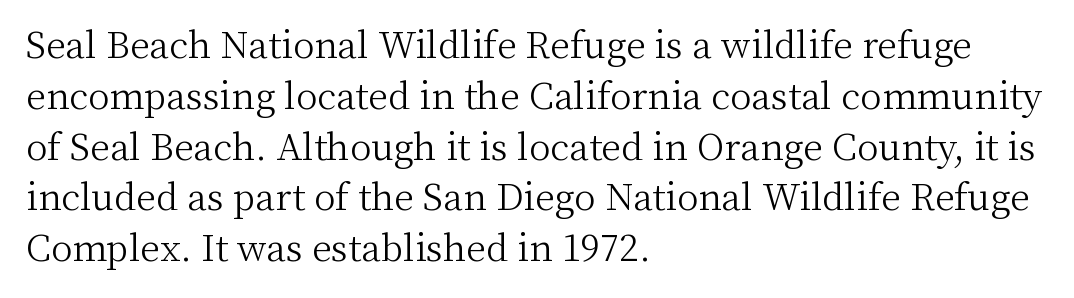
Q: Is the text bold? A: No.
Q: Is the text italic (slanted)? A: No, it is upright.
Q: Is the typeface a serif or a sans-serif typeface? A: Serif.
Q: Is the text underlined? A: No.
Q: How is the paragraph aligned? A: Left-aligned.
Q: Is the spacing between letters normal or unusually wide? A: Normal.
Q: Is the spacing between lines tight, normal or loose? A: Normal.
Q: Width (condensed, normal, or wide)? A: Normal.
Q: Stroke contrast? A: Medium.
Q: x-height? A: Medium.
Q: Monospaced? A: No.
